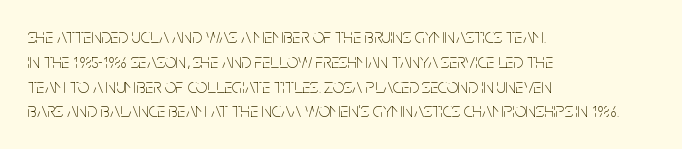
The image shows 20 px text type, upright; set left-aligned, line spacing 1.24x, normal letter spacing, not underlined.
